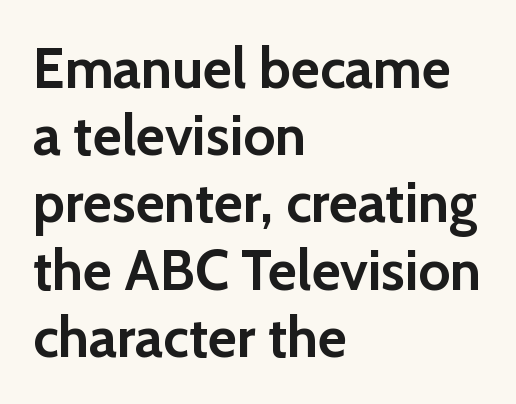
Q: Is the text bold? A: Yes.
Q: Is the text italic (slanted)? A: No, it is upright.
Q: Is the typeface a serif or a sans-serif typeface? A: Sans-serif.
Q: Is the text underlined? A: No.
Q: How is the paragraph aligned? A: Left-aligned.
Q: Is the spacing between letters normal or unusually wide? A: Normal.
Q: Width (condensed, normal, or wide)? A: Normal.
Q: Stroke contrast? A: Low.
Q: x-height? A: Medium.
Q: Monospaced? A: No.
